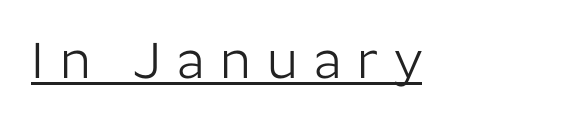
The image shows 51 px light sans-serif type, upright; set unusually wide letter spacing (+0.31 em), underlined; low stroke contrast and a medium x-height.
